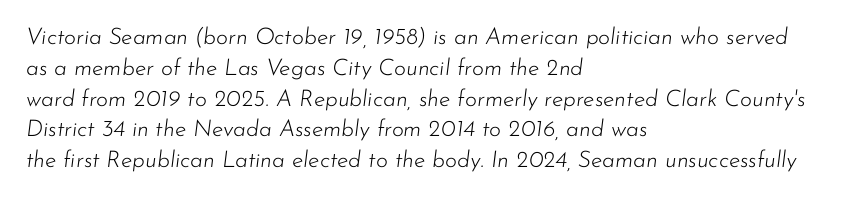
The image shows 23 px text type, italic (leaning right); set left-aligned, normal line spacing (1.34x), normal letter spacing, not underlined.
